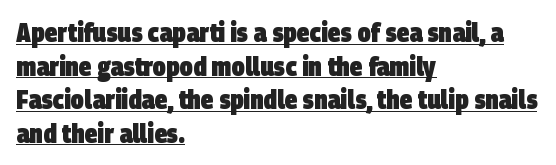
Regular leading. This rendering leaves character spacing at its baseline value. Chunky letters — that's bold for sure. The typesetter has applied underlining to the passage shown. The compositor pushed each line to the left boundary.
